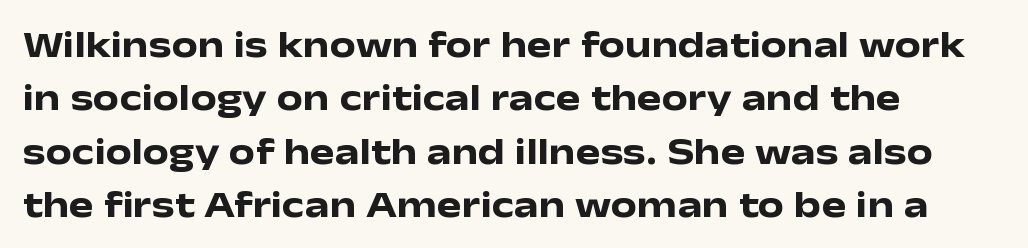
{"serif": "no", "italic": "no", "bold": "yes", "weight": "heavy", "width": "wide", "stroke_contrast": "low", "x_height": "medium", "monospaced": "no", "underline": "no", "align": "left", "line_spacing": "normal", "line_spacing_ratio": 1.44, "letter_spacing": "normal", "letter_spacing_em": 0.0, "glyph_px": 37}
